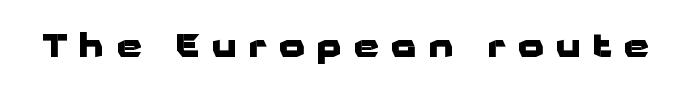
The lettering holds an erect, upright posture throughout. The passage shown is emphatically bold. Just letters on the line, the space beneath them empty. Font category for this specimen: sans-serif.
